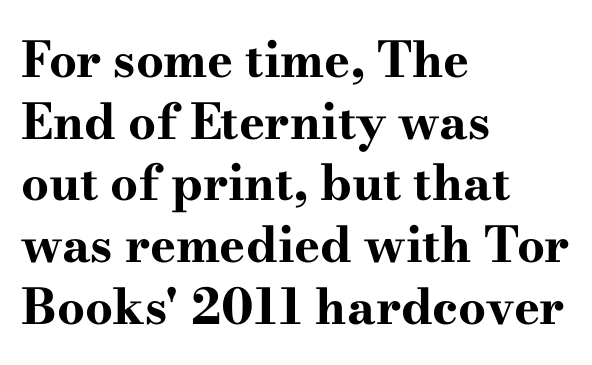
The image shows 49 px bold, wide serif type, upright; set left-aligned, normal line spacing (1.26x), normal letter spacing, not underlined; high stroke contrast and a small x-height.
